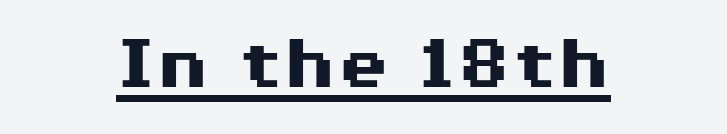
Does the weight exceed regular? Yes, all the way to bold. Vertical strokes here are truly vertical. To sum up the face: it is a sans, with no serifs. A typesetter would call this zero additional tracking.
